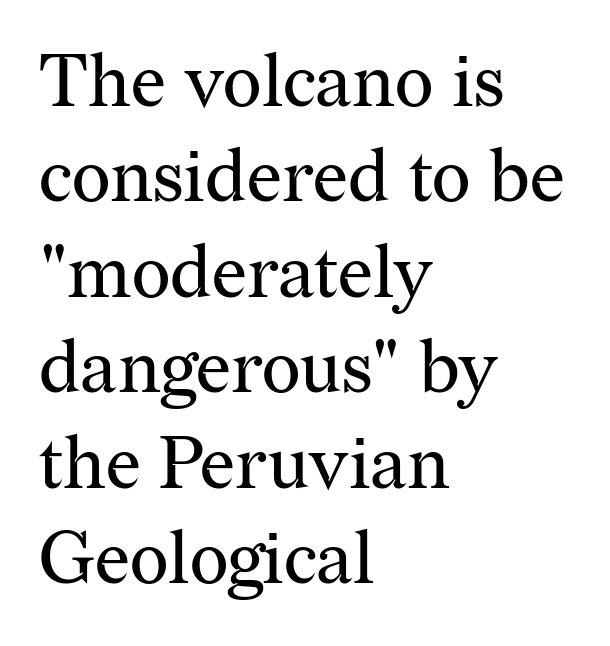
{"serif": "yes", "italic": "no", "bold": "no", "weight": "regular", "width": "normal", "stroke_contrast": "medium", "x_height": "medium", "monospaced": "no", "underline": "no", "align": "left", "line_spacing": "normal", "line_spacing_ratio": 1.29, "letter_spacing": "normal", "letter_spacing_em": 0.0, "glyph_px": 74}
